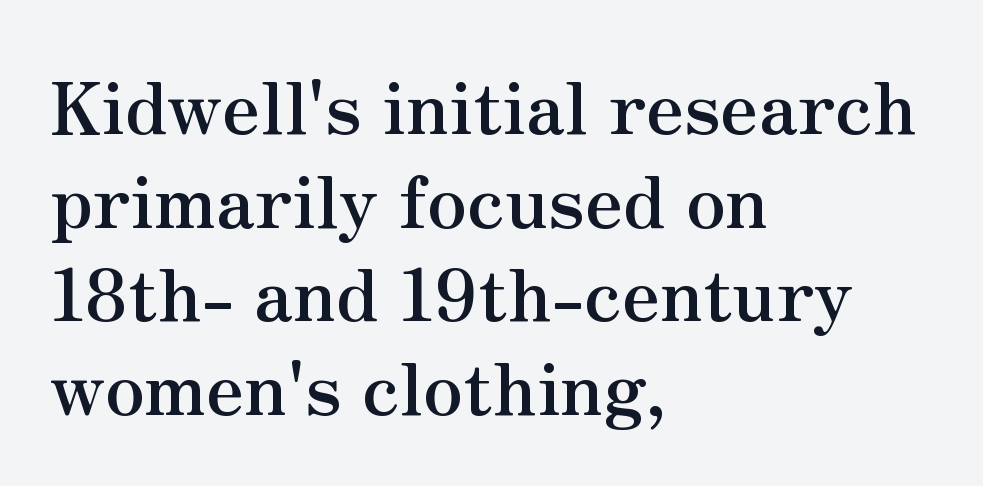
Q: Is the text bold? A: Yes.
Q: Is the text italic (slanted)? A: No, it is upright.
Q: Is the typeface a serif or a sans-serif typeface? A: Serif.
Q: Is the text underlined? A: No.
Q: How is the paragraph aligned? A: Left-aligned.
Q: Is the spacing between letters normal or unusually wide? A: Normal.
Q: Is the spacing between lines tight, normal or loose? A: Normal.
Q: Width (condensed, normal, or wide)? A: Normal.
Q: Stroke contrast? A: Medium.
Q: x-height? A: Small.
Q: Monospaced? A: No.
